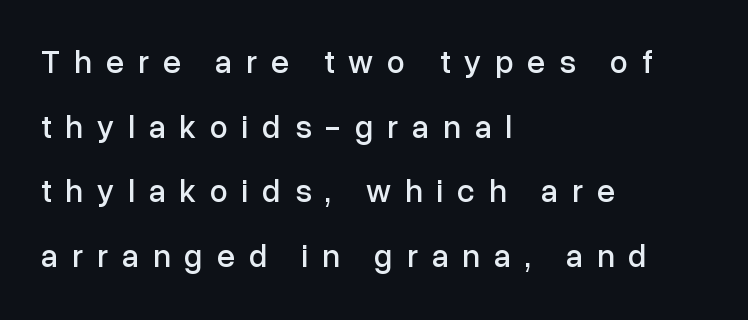
{"serif": "no", "italic": "no", "width": "normal", "stroke_contrast": "low", "x_height": "medium", "monospaced": "no", "underline": "no", "align": "left", "line_spacing": "loose", "line_spacing_ratio": 2.02, "letter_spacing": "wide", "letter_spacing_em": 0.44, "glyph_px": 32}
